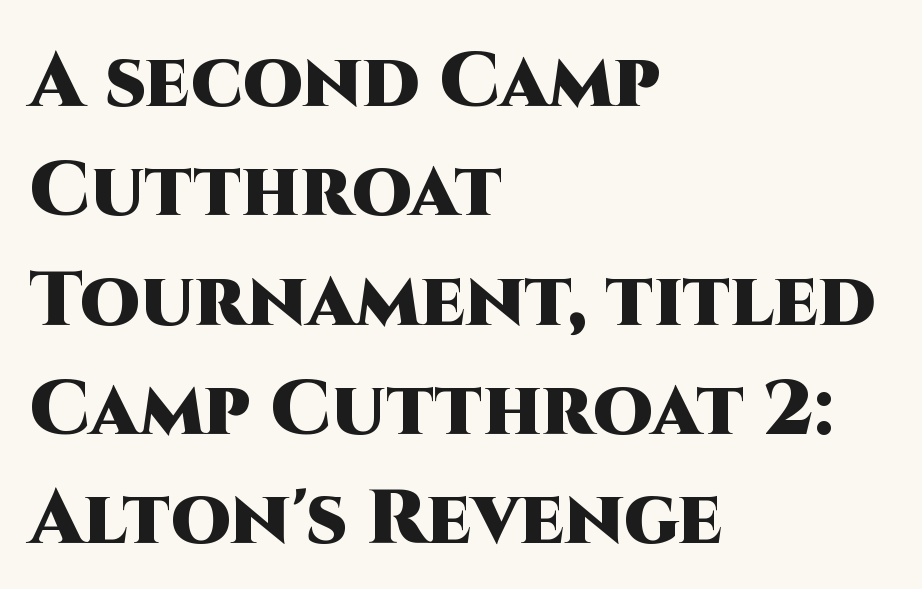
Q: Is the text bold? A: Yes.
Q: Is the text italic (slanted)? A: No, it is upright.
Q: Is the typeface a serif or a sans-serif typeface? A: Sans-serif.
Q: Is the text underlined? A: No.
Q: How is the paragraph aligned? A: Left-aligned.
Q: Is the spacing between letters normal or unusually wide? A: Normal.
Q: Is the spacing between lines tight, normal or loose? A: Normal.
Q: Width (condensed, normal, or wide)? A: Normal.
Q: Stroke contrast? A: High.
Q: x-height? A: Large.
Q: Monospaced? A: No.
